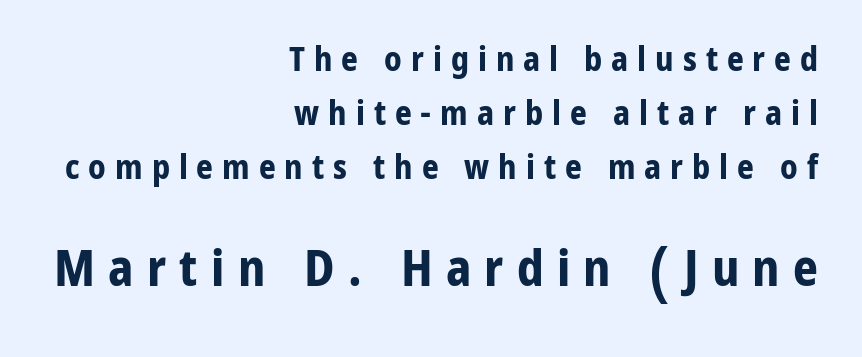
{"serif": "no", "italic": "no", "bold": "yes", "weight": "bold", "width": "normal", "stroke_contrast": "low", "x_height": "medium", "monospaced": "no", "underline": "no", "align": "right", "line_spacing": "normal", "line_spacing_ratio": 1.64, "letter_spacing": "wide", "letter_spacing_em": 0.27, "larger_block": "second", "size_ratio": 1.48, "glyph_px": 49}
